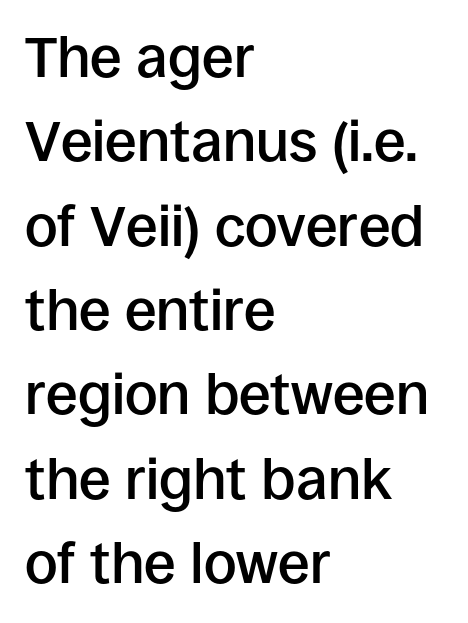
{"serif": "no", "italic": "no", "bold": "semi", "weight": "semibold", "width": "normal", "stroke_contrast": "low", "x_height": "large", "monospaced": "no", "underline": "no", "align": "left", "line_spacing": "normal", "line_spacing_ratio": 1.48, "letter_spacing": "normal", "letter_spacing_em": 0.0, "glyph_px": 57}
